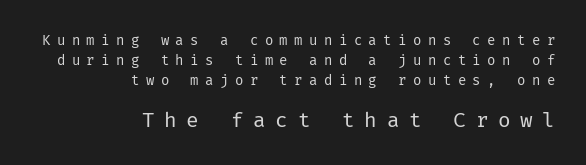
The image shows 21 px text type, upright; set right-aligned, normal line spacing (1.42x), unusually wide letter spacing (+0.46 em), not underlined; the second (bottom) block is 1.5x larger.
